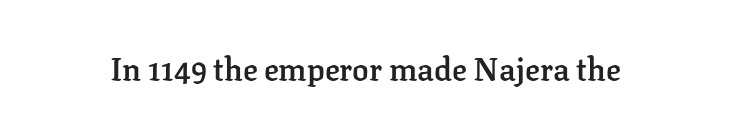
The tracking reads as untouched default to a designer's eye. This rendering employs a face with finishing strokes, i.e., a serif. Unmarked baselines from the first word to the last. Slightly chunky letters — semibold, I'd say, not full bold. This sample uses an upright cut, with every glyph sitting square on the baseline.
